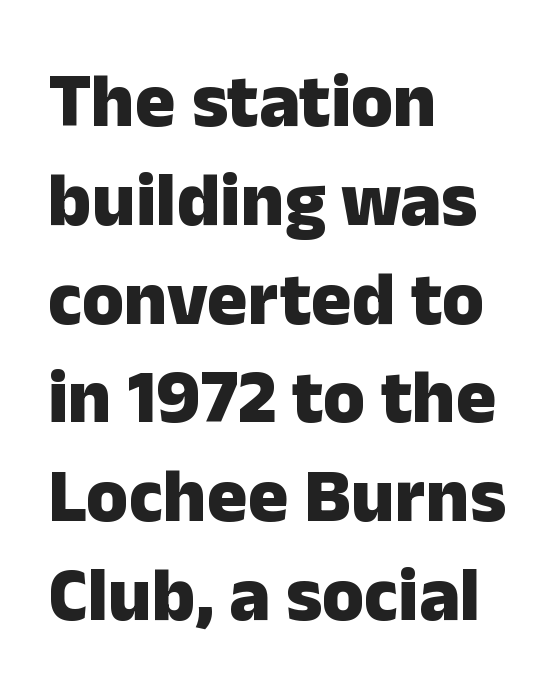
The image shows 76 px heavy sans-serif type, upright; set left-aligned, normal line spacing (1.3x), normal letter spacing, not underlined; low stroke contrast and a medium x-height.
